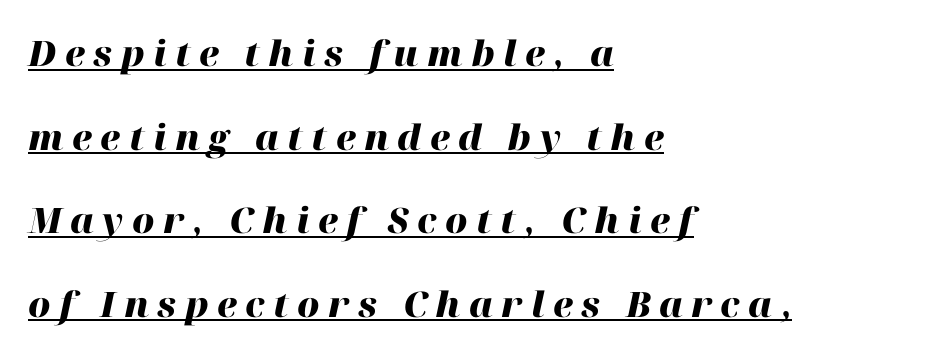
The image shows 35 px heavy type, italic (leaning right); set left-aligned, loose line spacing (2.39x), unusually wide letter spacing (+0.24 em), underlined; high stroke contrast and a medium x-height.
